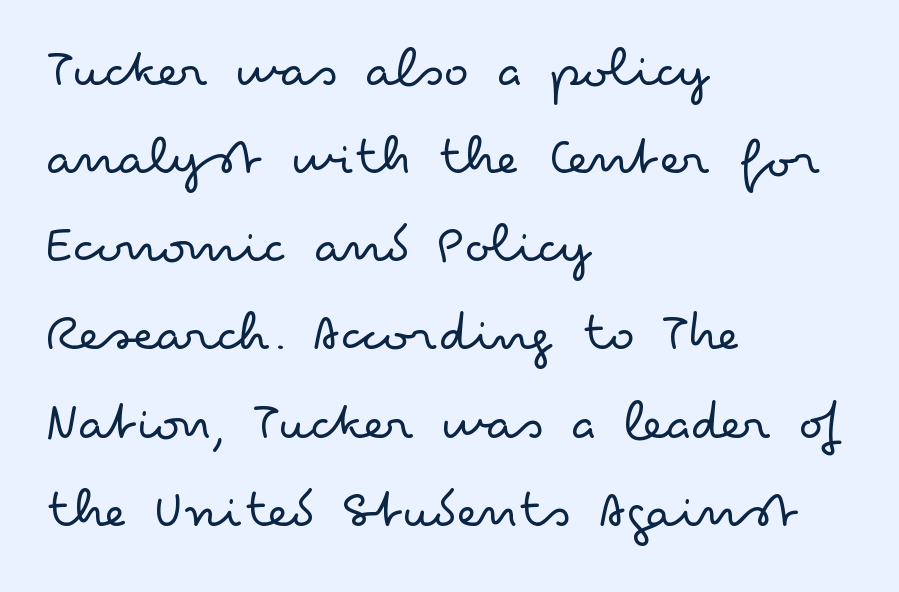
The image shows 58 px light, wide sans-serif type, upright; set left-aligned, normal line spacing (1.52x), normal letter spacing, not underlined; low stroke contrast and a small x-height.
